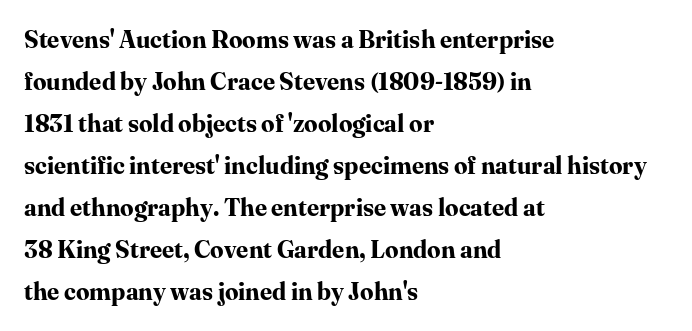
{"italic": "no", "bold": "yes", "underline": "no", "align": "left", "line_spacing_ratio": 1.75, "letter_spacing": "normal", "letter_spacing_em": 0.0, "glyph_px": 24}
